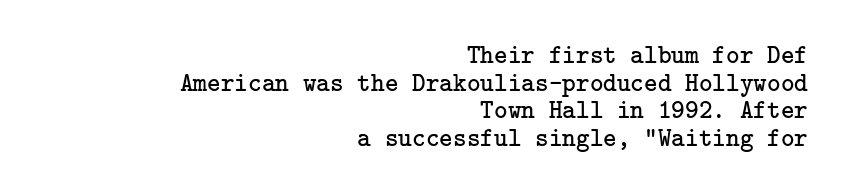
Q: Is the text bold? A: No.
Q: Is the text italic (slanted)? A: No, it is upright.
Q: Is the text underlined? A: No.
Q: How is the paragraph aligned? A: Right-aligned.
Q: Is the spacing between letters normal or unusually wide? A: Normal.
Q: Is the spacing between lines tight, normal or loose? A: Tight.
